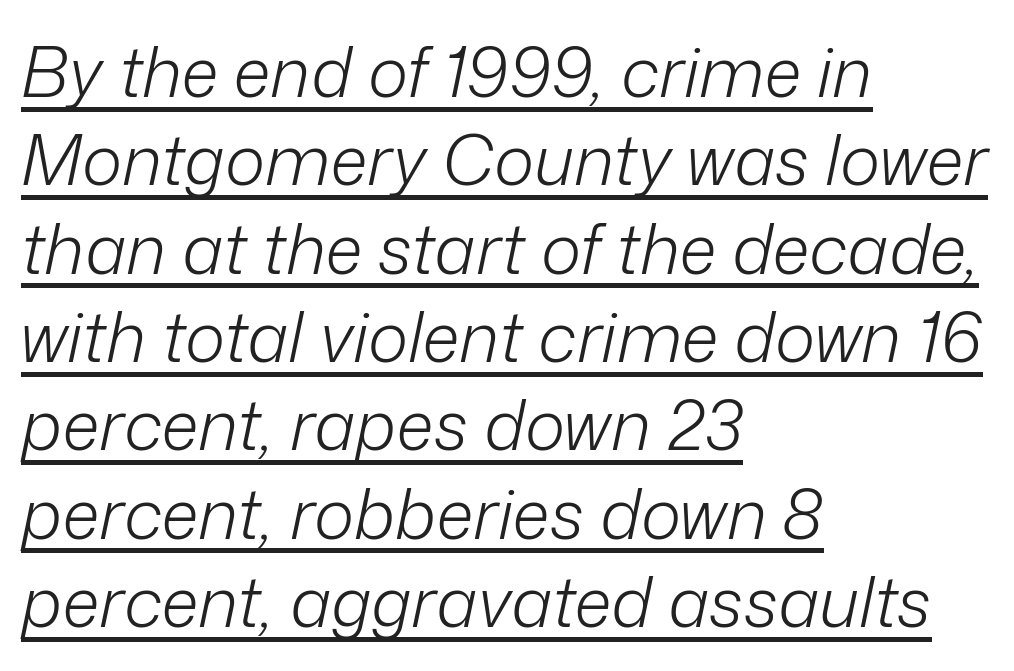
The letters advance in unequal steps, a hallmark of proportional type. Honestly, the letter spacing is just normal — you wouldn't notice it. Stroke thickness stays within the range of a standard reading face or lighter. Observe the lean: these are italic letterforms.
